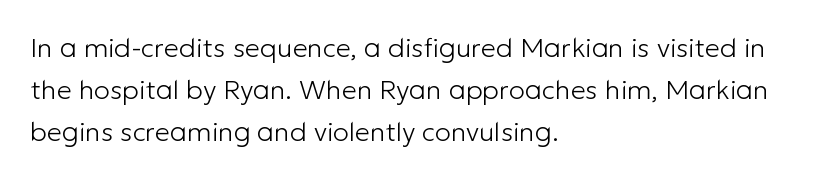
Anything drawn beneath the words? Only blank space. Each word holds together tightly as a unit, with standard inter-letter gaps. Each stroke keeps to a modest, everyday thickness or less. Normally led — the rows are evenly, conventionally spaced. In CSS terms this would be text-align: left. Does the lettering tilt? It doesn't — this is upright.
